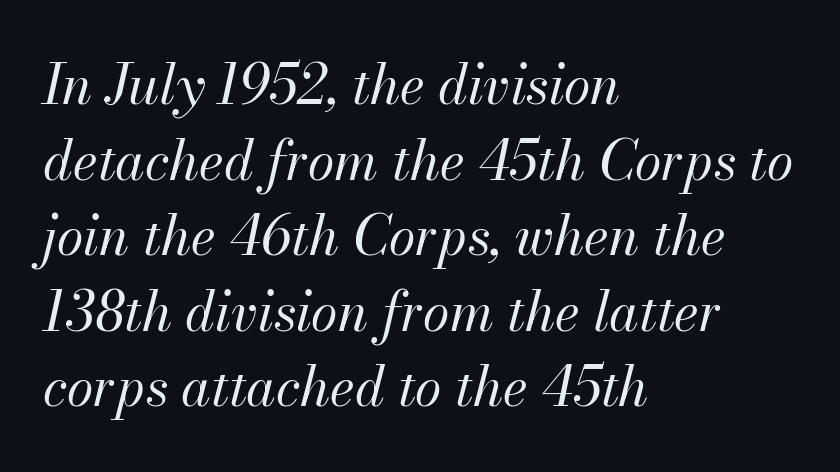
The image shows 54 px regular-weight type, italic (leaning right); set left-aligned, normal line spacing (1.4x), normal letter spacing, not underlined; medium stroke contrast and a small x-height.
